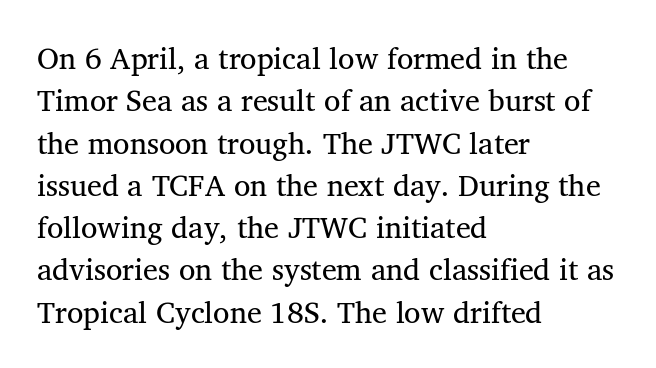
Character widths vary here, with narrow letters taking less room than wide ones. Serif or sans? Serif — the stroke terminals have little feet. Letters rest on an invisible, unmarked baseline. Short note: letters normally spaced.
